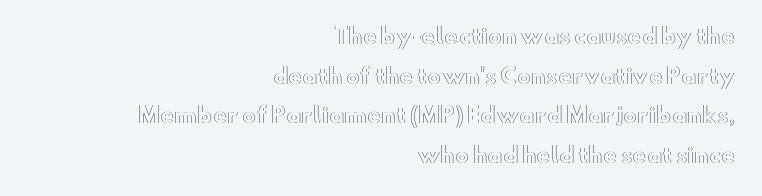
The image shows 21 px text type, upright; set right-aligned, line spacing 1.89x, normal letter spacing, not underlined.
